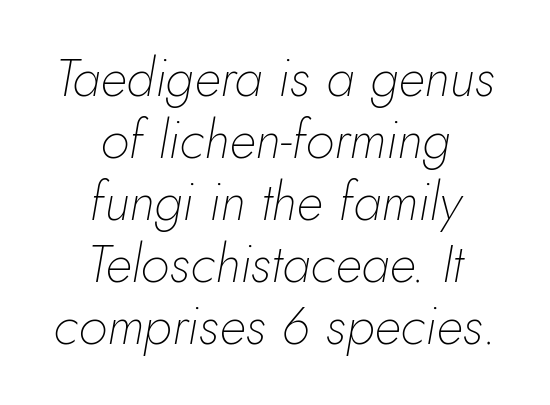
The typesetting does not lean heavy: it is not bold. Alignment: centered. Letter spacing: default. Posture: slanted. Think of a printed novel: that variable character pitch is what you see here. The zone under the glyphs is completely vacant.
